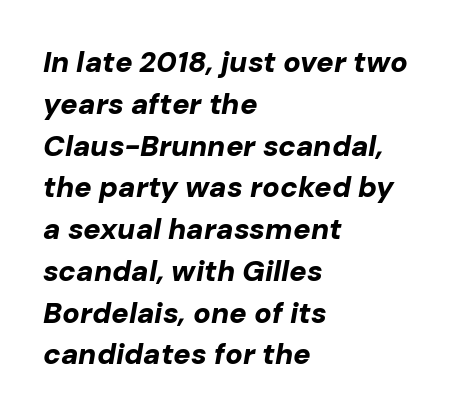
Check the space under the baseline: it is left empty. Compared with typical body copy, the letter spacing here is the same. The text block is weighted toward the left margin, trailing off unevenly rightward. In terms of posture, this sample is oblique. Every letter is thick-stroked: bold, no question. Do the characters align in a grid? No, the font is proportional.
